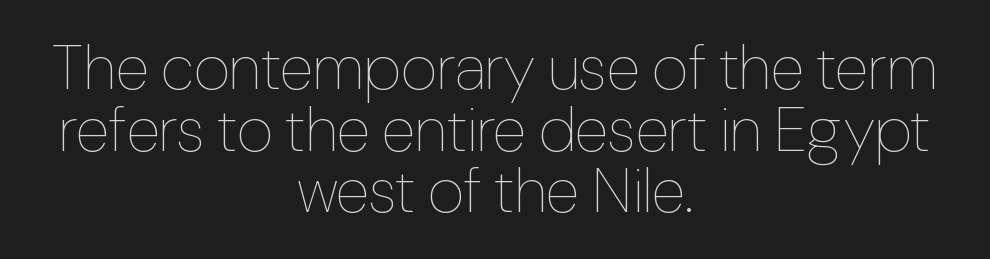
Q: Is the text bold? A: No.
Q: Is the text italic (slanted)? A: No, it is upright.
Q: Is the text underlined? A: No.
Q: How is the paragraph aligned? A: Centered.
Q: Is the spacing between letters normal or unusually wide? A: Normal.
Q: Is the spacing between lines tight, normal or loose? A: Tight.
Q: Width (condensed, normal, or wide)? A: Condensed.
Q: Stroke contrast? A: Low.
Q: x-height? A: Medium.
Q: Monospaced? A: No.
